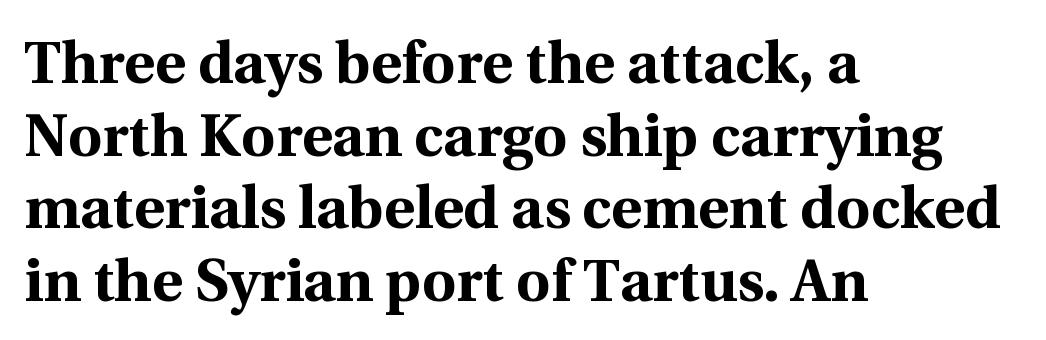
Q: Is the text bold? A: Yes.
Q: Is the text italic (slanted)? A: No, it is upright.
Q: Is the typeface a serif or a sans-serif typeface? A: Serif.
Q: Is the text underlined? A: No.
Q: How is the paragraph aligned? A: Left-aligned.
Q: Is the spacing between letters normal or unusually wide? A: Normal.
Q: Width (condensed, normal, or wide)? A: Normal.
Q: x-height? A: Medium.
Q: Monospaced? A: No.
